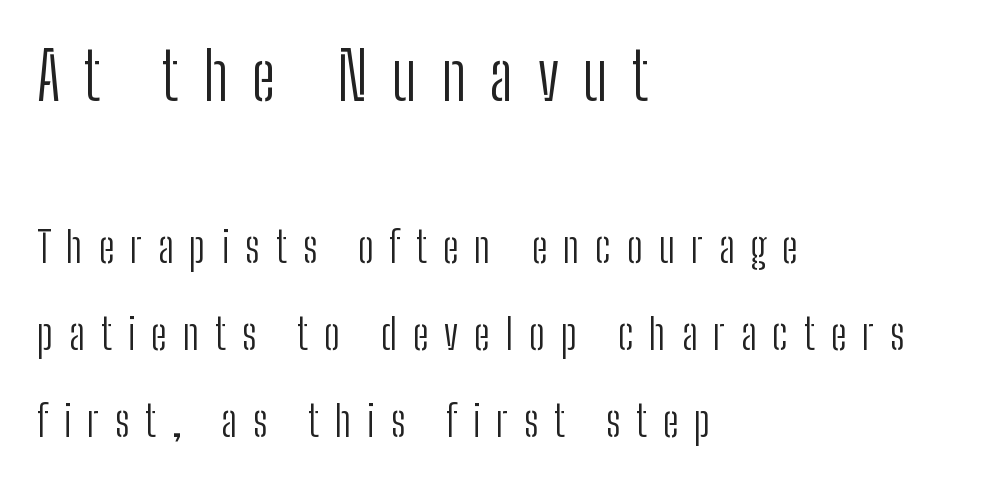
The image shows 65 px light, condensed sans-serif type, upright; set left-aligned, loose line spacing (2.02x), unusually wide letter spacing (+0.37 em), not underlined; the first (top) block is 1.51x larger; low stroke contrast and a medium x-height.
